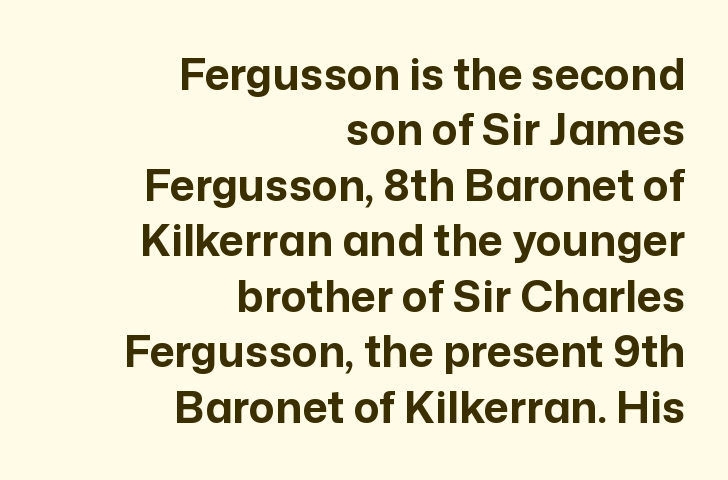
{"serif": "no", "italic": "no", "bold": "yes", "weight": "bold", "width": "normal", "stroke_contrast": "low", "x_height": "medium", "monospaced": "no", "underline": "no", "align": "right", "line_spacing": "normal", "line_spacing_ratio": 1.29, "letter_spacing": "normal", "letter_spacing_em": 0.0, "glyph_px": 43}
